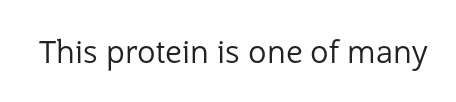
Varying glyph widths throughout — classic text-font behaviour. This sample uses plain, unmodified letter spacing. Nobody drew a line under any word here. Summary of weight: not heavy and not bold.
